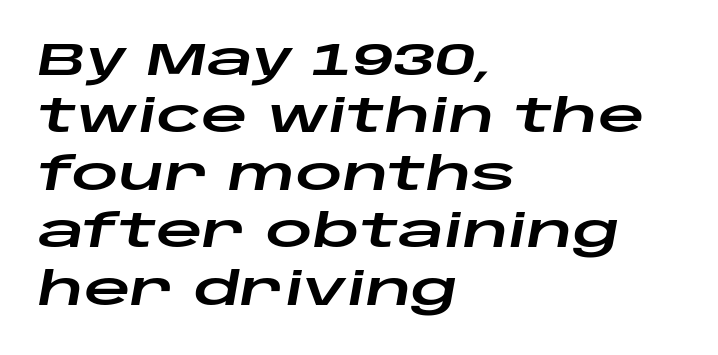
Normally led — the rows are evenly, conventionally spaced. The text carries the slant typical of an italic or oblique font. The words here are not underlined. Note the varied advance widths — an 'i' is clearly narrower than an 'm'.
